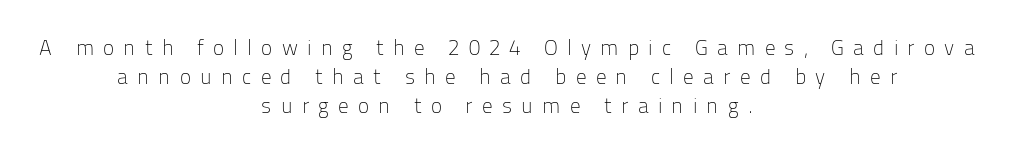
{"italic": "no", "bold": "no", "underline": "no", "align": "center", "line_spacing": "normal", "line_spacing_ratio": 1.38, "letter_spacing": "wide", "letter_spacing_em": 0.44, "glyph_px": 21}
